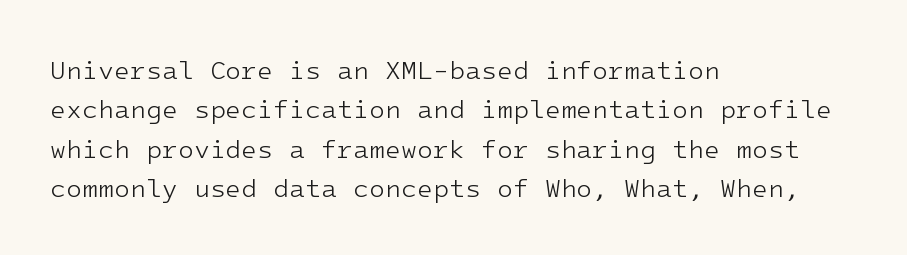
{"italic": "no", "bold": "no", "underline": "no", "align": "left", "line_spacing": "normal", "line_spacing_ratio": 1.51, "letter_spacing": "normal", "letter_spacing_em": 0.0, "glyph_px": 26}
